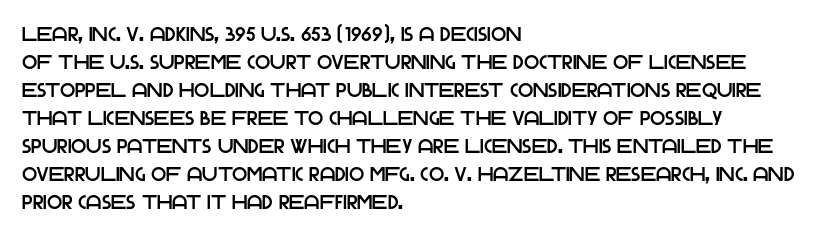
{"italic": "no", "underline": "no", "align": "left", "line_spacing": "normal", "line_spacing_ratio": 1.4, "letter_spacing": "normal", "letter_spacing_em": 0.0, "glyph_px": 20}
